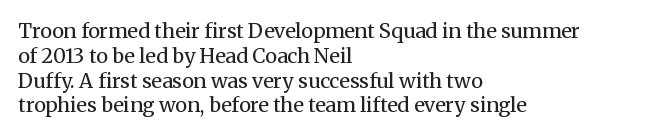
Each stroke keeps to a modest, everyday thickness or less. The type is set solid horizontally, with unmodified tracking. Italic: no, the glyphs are upright roman. In CSS terms this would be text-align: left.
